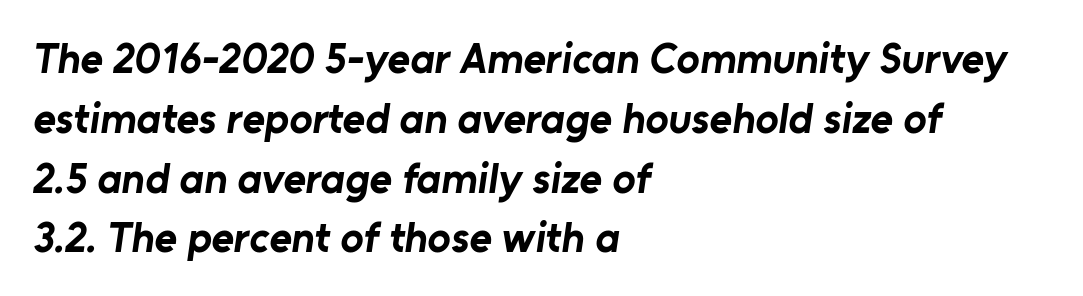
Q: Is the text bold? A: Yes.
Q: Is the typeface a serif or a sans-serif typeface? A: Sans-serif.
Q: Is the text underlined? A: No.
Q: How is the paragraph aligned? A: Left-aligned.
Q: Is the spacing between letters normal or unusually wide? A: Normal.
Q: Is the spacing between lines tight, normal or loose? A: Normal.
Q: Width (condensed, normal, or wide)? A: Normal.
Q: Stroke contrast? A: Low.
Q: x-height? A: Medium.
Q: Monospaced? A: No.
